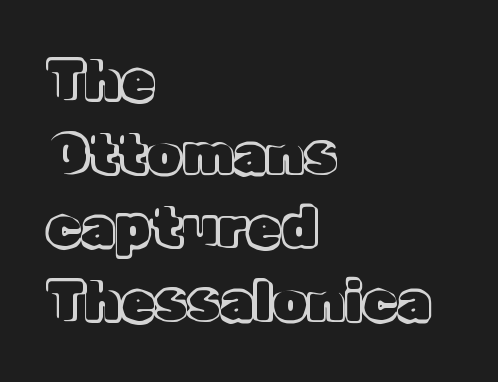
{"italic": "no", "width": "normal", "x_height": "medium", "monospaced": "no", "underline": "no", "align": "left", "line_spacing": "normal", "line_spacing_ratio": 1.34, "letter_spacing": "normal", "letter_spacing_em": 0.0, "glyph_px": 55}
